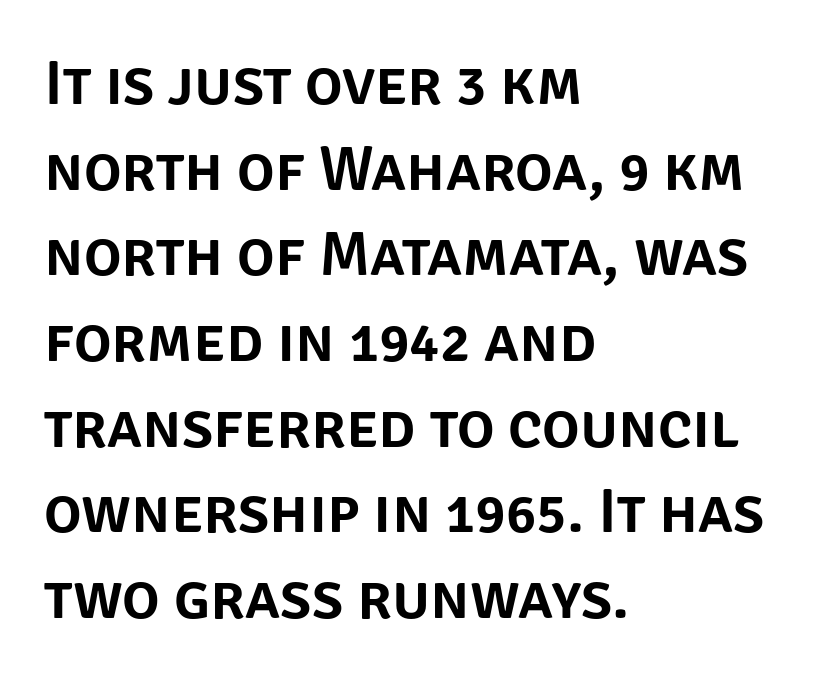
Rule under the text: the space is simply empty. This sample is left-justified, so line endings fall wherever the words run out. Think of a printed novel: that variable character pitch is what you see here. The horizontal fit of the characters is conventional and even.
